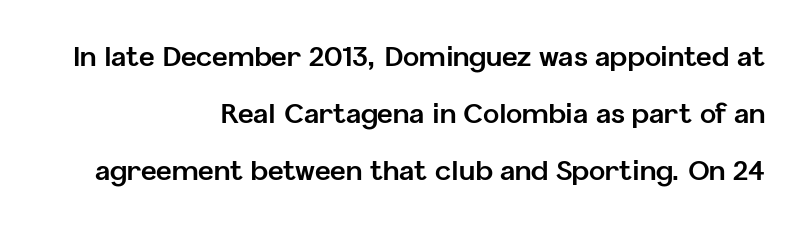
{"italic": "no", "bold": "yes", "underline": "no", "align": "right", "line_spacing": "loose", "line_spacing_ratio": 2.12, "letter_spacing": "normal", "letter_spacing_em": 0.0, "glyph_px": 27}
